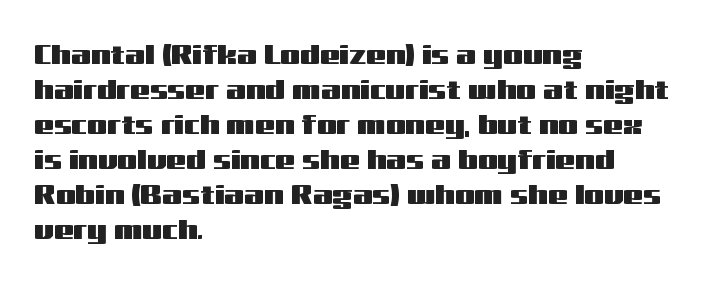
Q: Is the text italic (slanted)? A: No, it is upright.
Q: Is the typeface a serif or a sans-serif typeface? A: Sans-serif.
Q: Is the text underlined? A: No.
Q: How is the paragraph aligned? A: Left-aligned.
Q: Is the spacing between letters normal or unusually wide? A: Normal.
Q: Is the spacing between lines tight, normal or loose? A: Normal.
Q: Width (condensed, normal, or wide)? A: Wide.
Q: Stroke contrast? A: Medium.
Q: x-height? A: Medium.
Q: Monospaced? A: No.
